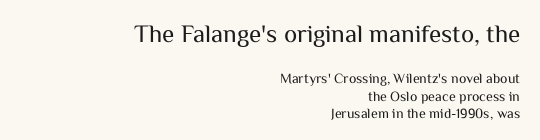
The image shows 25 px text type, upright; set right-aligned, line spacing 1.22x, normal letter spacing, not underlined; the first (top) block is 1.79x larger.
